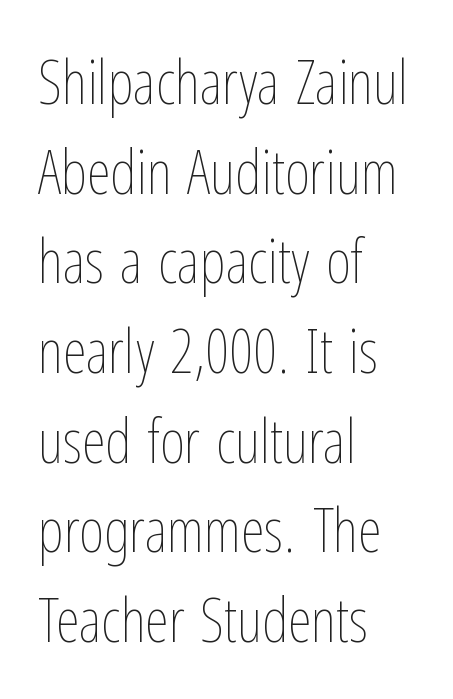
Ascenders rise straight up at ninety degrees. The words here are not underlined. Is the block centered? No — it sits flush against the left margin. Interline gaps are of average width in this sample. These lines are rendered in a variable-pitch font.
